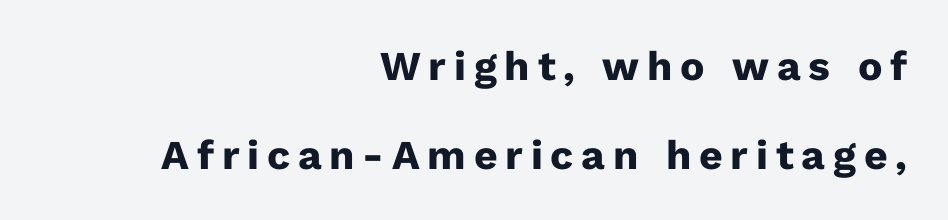
The image shows 41 px heavy sans-serif type, upright; set right-aligned, loose line spacing (2.17x), not underlined; low stroke contrast and a medium x-height.
